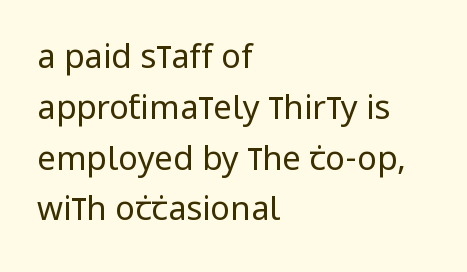
The image shows 33 px regular-weight, condensed sans-serif type, upright; set left-aligned, normal line spacing (1.54x), normal letter spacing, not underlined; low stroke contrast and a large x-height.
